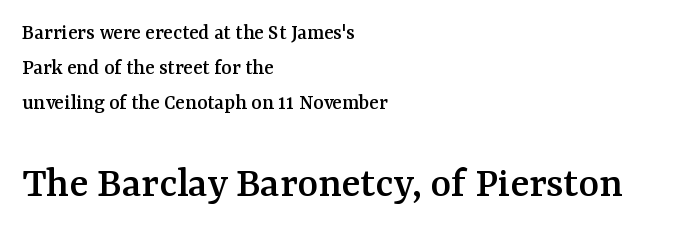
The image shows 44 px serif type, upright; set left-aligned, normal line spacing (1.6x), normal letter spacing, not underlined; the second (bottom) block is 2.0x larger; medium stroke contrast and a medium x-height.
